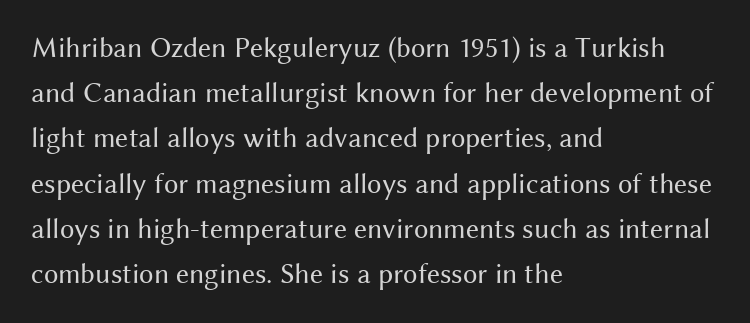
Q: Is the text bold? A: No.
Q: Is the text italic (slanted)? A: No, it is upright.
Q: Is the typeface a serif or a sans-serif typeface? A: Sans-serif.
Q: Is the text underlined? A: No.
Q: How is the paragraph aligned? A: Left-aligned.
Q: Is the spacing between letters normal or unusually wide? A: Normal.
Q: Is the spacing between lines tight, normal or loose? A: Normal.
Q: Width (condensed, normal, or wide)? A: Normal.
Q: Stroke contrast? A: Medium.
Q: x-height? A: Medium.
Q: Monospaced? A: No.
